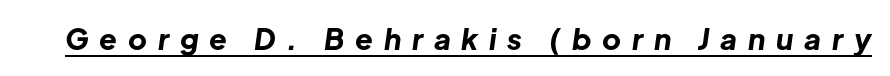
The image shows 29 px bold type, italic (leaning right); set unusually wide letter spacing (+0.37 em), underlined; low stroke contrast and a medium x-height.
